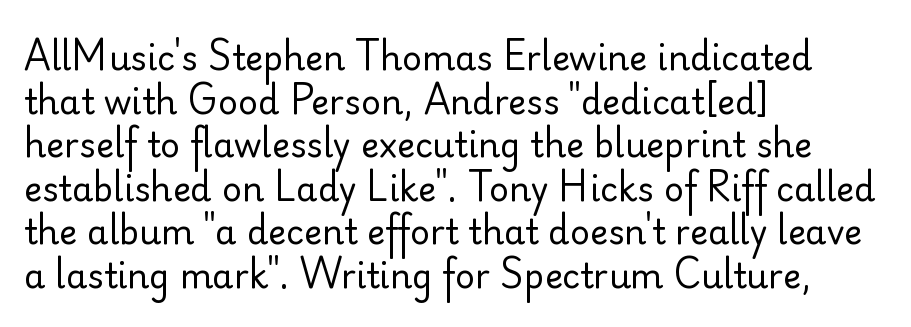
The image shows 34 px regular-weight sans-serif type, upright; set left-aligned, normal line spacing (1.28x), normal letter spacing, not underlined; low stroke contrast and a small x-height.
